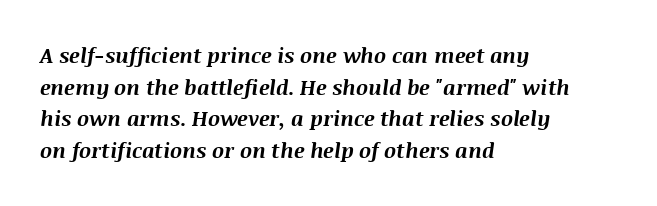
Q: Is the text bold? A: Yes.
Q: Is the text italic (slanted)? A: Yes, it leans right by about 8 degrees.
Q: Is the text underlined? A: No.
Q: How is the paragraph aligned? A: Left-aligned.
Q: Is the spacing between letters normal or unusually wide? A: Normal.
Q: Is the spacing between lines tight, normal or loose? A: Normal.
